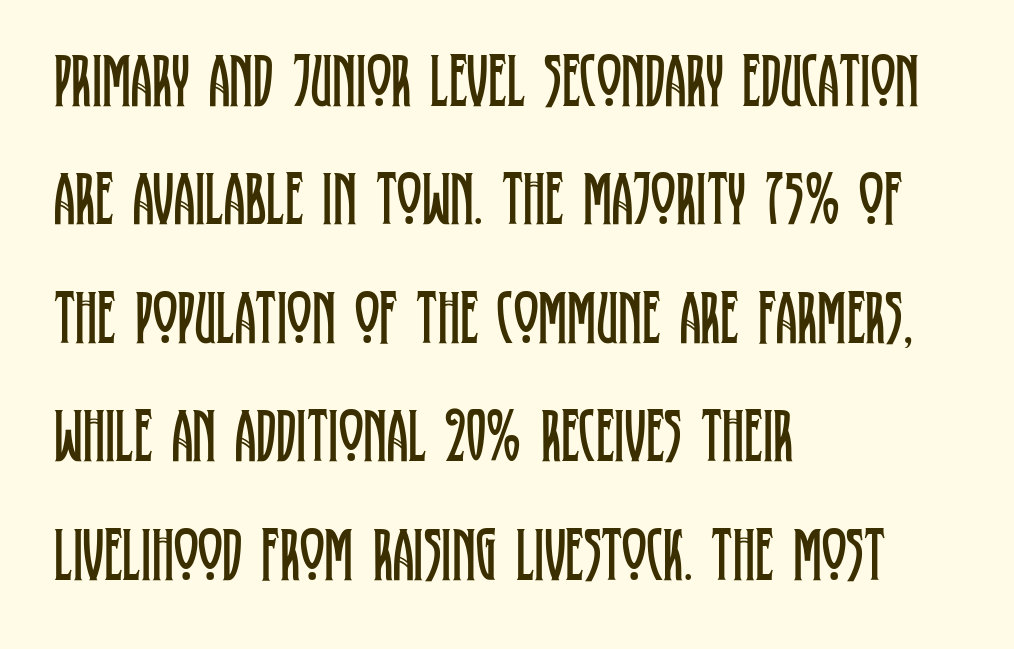
All the whitespace from short lines collects on the right. The passage shown is typed in a proportional face where columns would drift. The glyphs in this specimen are seriffed. This rendering leaves character spacing at its baseline value. Caption: face not bold, strokes unweighted. The lettering holds an erect, upright posture throughout.
